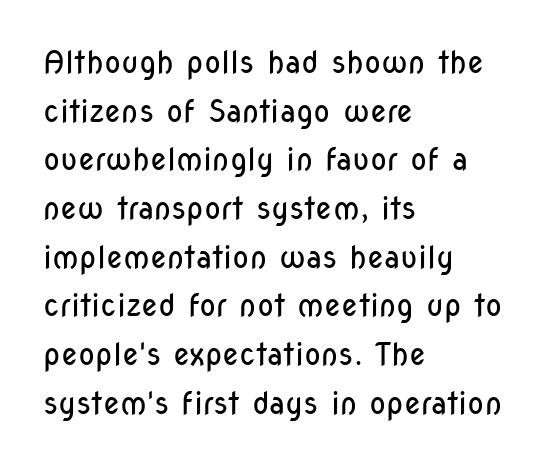
Bare-footed words on every line. Is this a fixed-width face? No — the glyphs have proportional, varying widths. Serifs: no, the terminals of the letterforms are clean. The tracking reads as untouched default to a designer's eye. You can tell it's not italic because the verticals are truly vertical.
